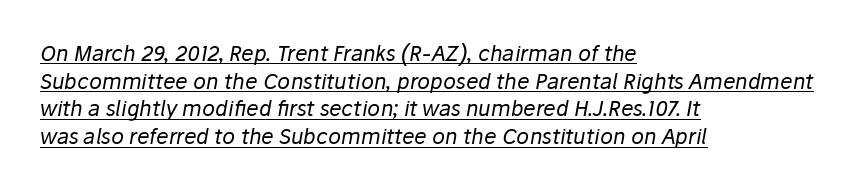
{"italic": "yes", "lean": "right", "slant_degrees": 10, "bold": "no", "underline": "yes", "align": "left", "line_spacing": "normal", "line_spacing_ratio": 1.32, "letter_spacing": "normal", "letter_spacing_em": 0.0, "glyph_px": 21}
